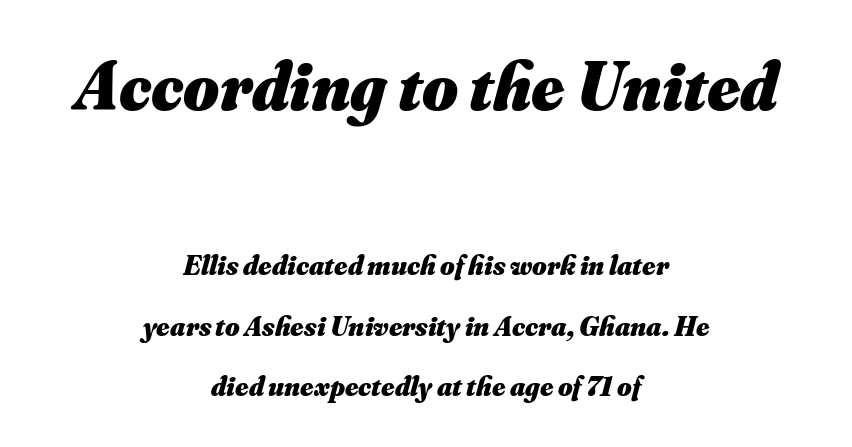
Quick note: italic. The upper block of text is set noticeably larger than the block beneath it. The zone under the glyphs is completely vacant. The font is running at its bold setting.
